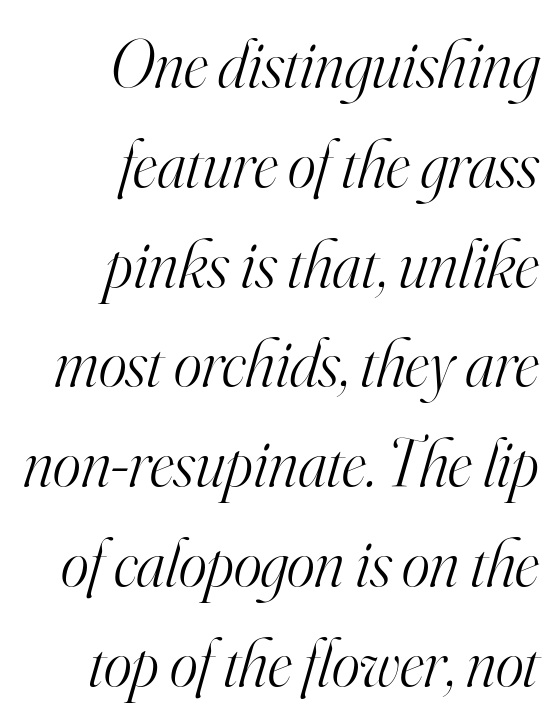
You could not count columns in this text — the font is proportionally spaced. Counters stay open thanks to moderate or lighter strokes. A flush-right, rag-left setting is used for this passage. The foot of each line stays bare and open. The font's italic variant was chosen for this text. Vertical spacing — default.
